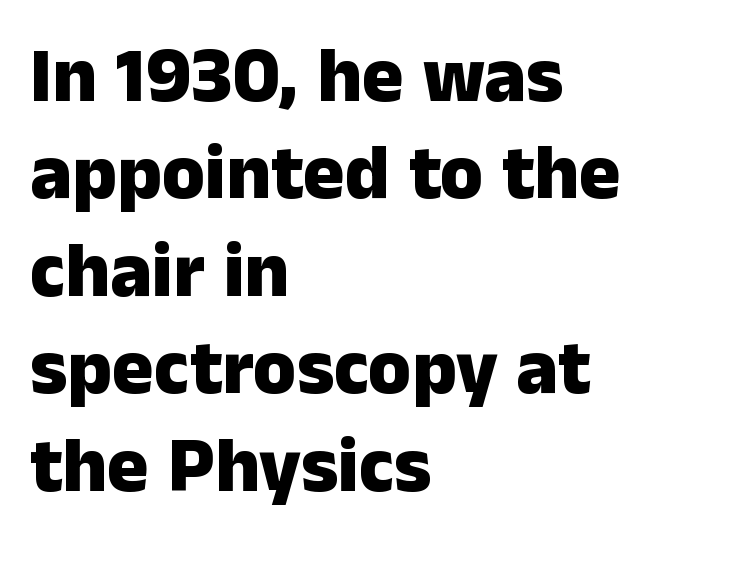
The letters stand straight up with perfectly vertical stems. What's the leading like? Ordinary, nothing unusual. I'd describe the lettering as bold — thick and assertive. Words appear dense and cohesive because spacing is normal. Any mark beneath the type? The region is blank. The text block is weighted toward the left margin, trailing off unevenly rightward.
